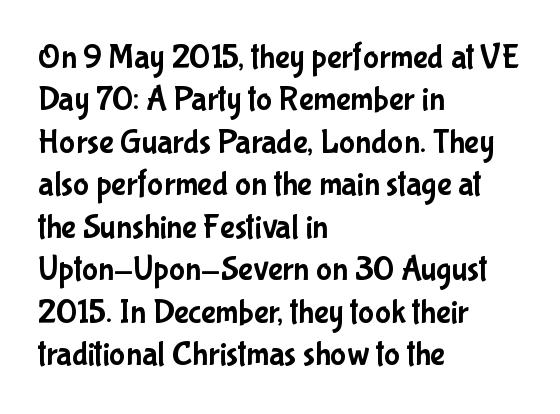
The typeface chosen for these lines omits serifs. What stands out about the letter spacing? Nothing — it is the standard amount. No italicization has been applied; the sample stays upright. Typeset ragged right — the left edge is the straight one. Each letter keeps its own natural width here, so spacing adapts to shape.
